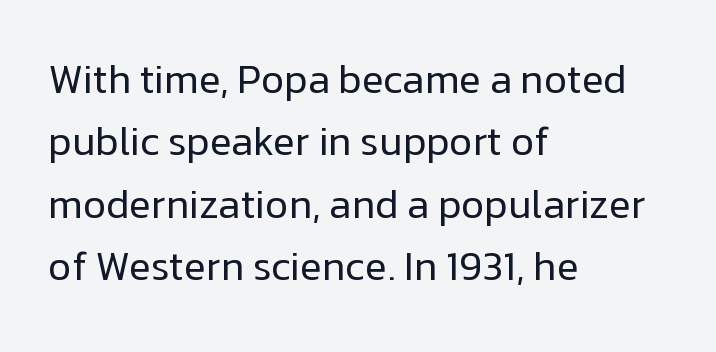
The image shows 40 px regular-weight sans-serif type, upright; set left-aligned, normal line spacing (1.56x), normal letter spacing, not underlined; low stroke contrast and a medium x-height.
